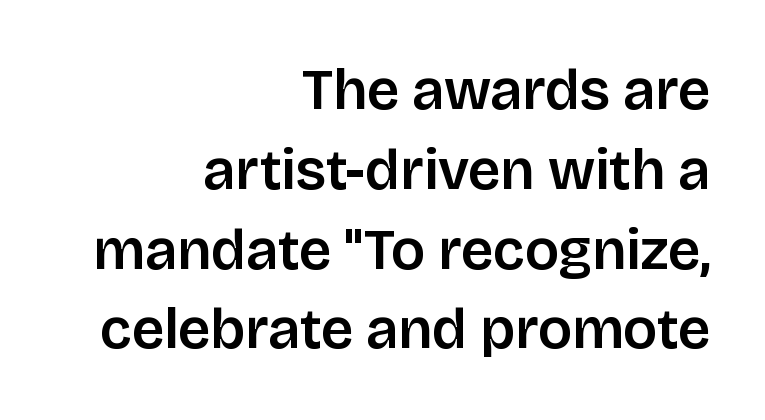
The image shows 57 px sans-serif type, upright; set right-aligned, normal line spacing (1.4x), normal letter spacing, not underlined; low stroke contrast and a large x-height.
